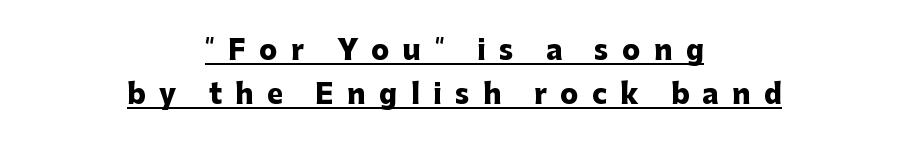
The image shows 27 px bold type, upright; set centered, normal line spacing (1.63x), unusually wide letter spacing (+0.5 em), underlined.
